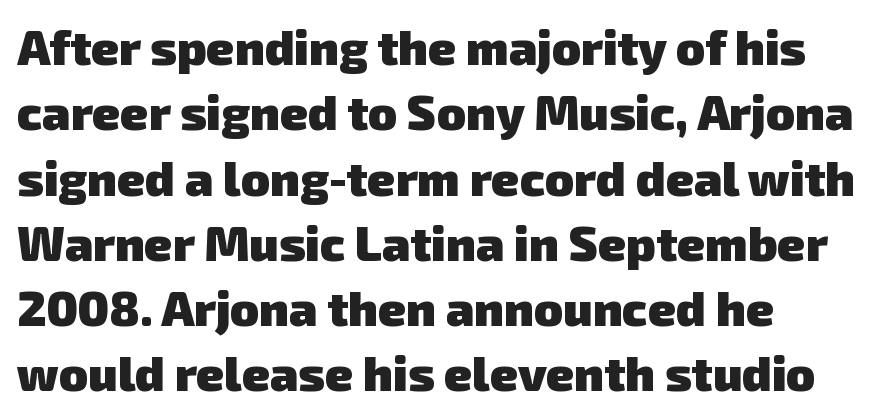
Q: Is the text bold? A: Yes.
Q: Is the typeface a serif or a sans-serif typeface? A: Sans-serif.
Q: Is the text underlined? A: No.
Q: How is the paragraph aligned? A: Left-aligned.
Q: Is the spacing between letters normal or unusually wide? A: Normal.
Q: Is the spacing between lines tight, normal or loose? A: Normal.
Q: Width (condensed, normal, or wide)? A: Normal.
Q: Stroke contrast? A: Low.
Q: x-height? A: Medium.
Q: Monospaced? A: No.
